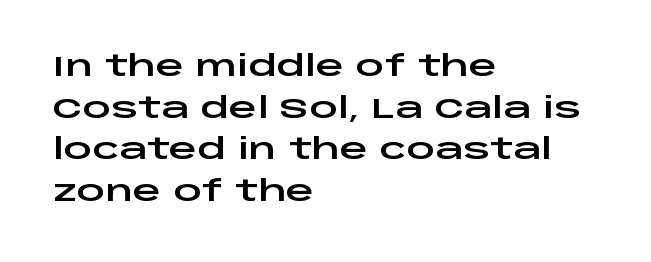
Unlike a traditional serif, this face leaves its strokes unadorned. The string is rendered with underlining switched off. What's the leading like? Ordinary, nothing unusual. These lines are rendered in a variable-pitch font. These lines are set flush left with a ragged right edge.
